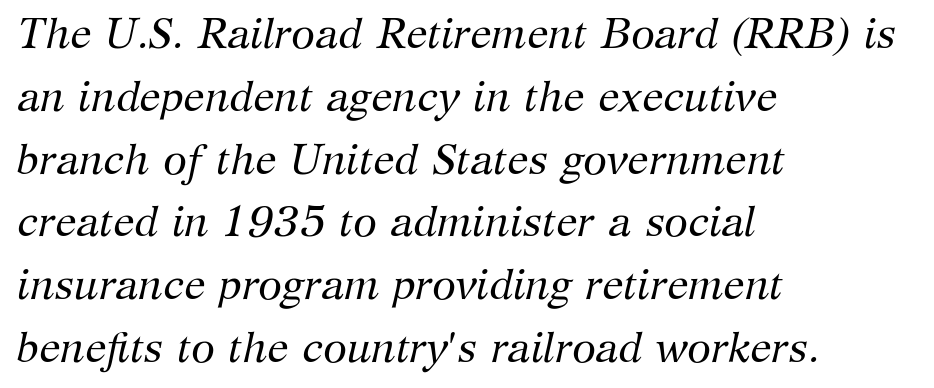
The image shows 43 px regular-weight serif type, italic (leaning right); set left-aligned, normal line spacing (1.46x), normal letter spacing, not underlined; medium stroke contrast and a medium x-height.
